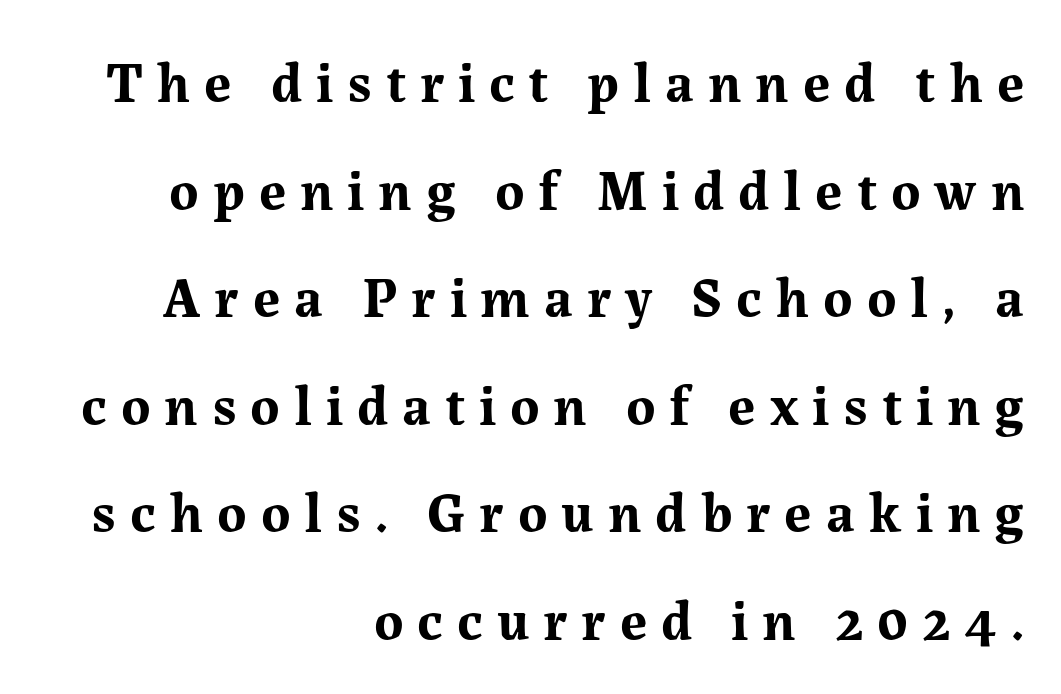
The image shows 56 px bold serif type, upright; set right-aligned, loose line spacing (1.92x), unusually wide letter spacing (+0.25 em), not underlined; medium stroke contrast and a medium x-height.
